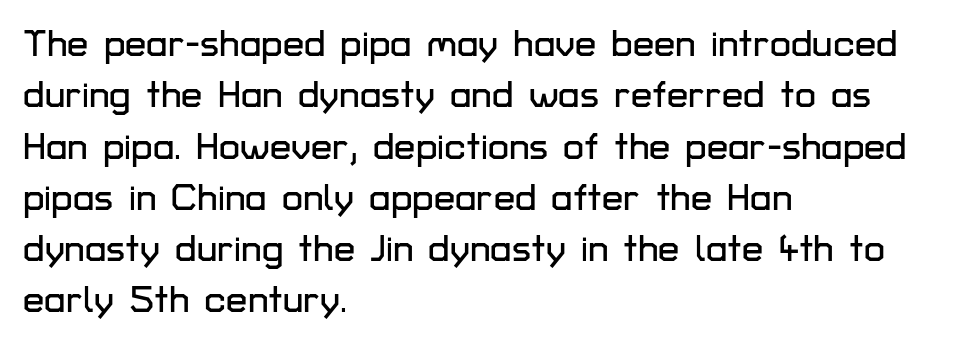
The image shows 38 px sans-serif type, upright; set left-aligned, normal line spacing (1.35x), normal letter spacing, not underlined; low stroke contrast and a medium x-height.
